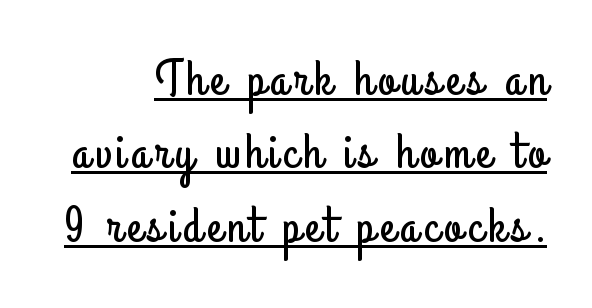
Q: Is the typeface a serif or a sans-serif typeface? A: Sans-serif.
Q: Is the text underlined? A: Yes.
Q: How is the paragraph aligned? A: Right-aligned.
Q: Is the spacing between lines tight, normal or loose? A: Normal.
Q: Width (condensed, normal, or wide)? A: Condensed.
Q: Stroke contrast? A: Low.
Q: x-height? A: Small.
Q: Monospaced? A: No.
